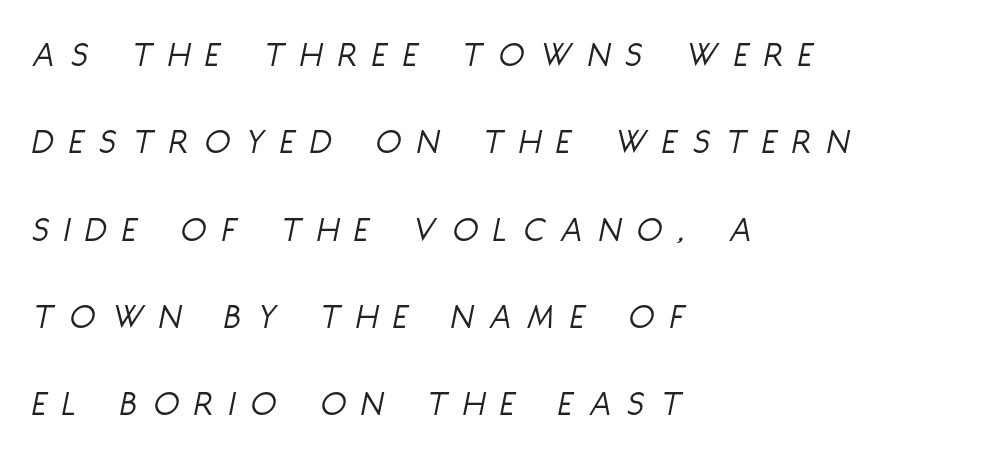
The image shows 37 px light, condensed type, italic (leaning right); set left-aligned, loose line spacing (2.36x), unusually wide letter spacing (+0.44 em), not underlined; low stroke contrast and a large x-height.
